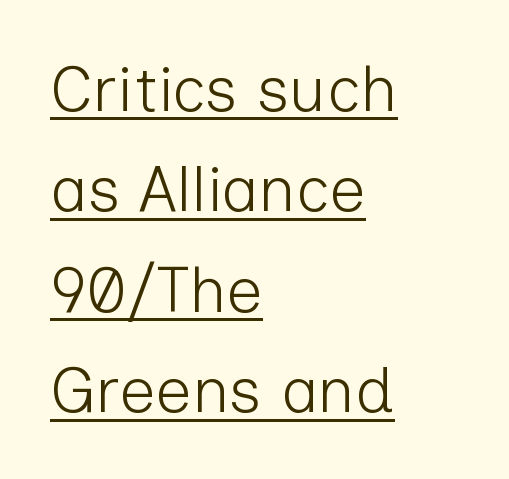
Q: Is the text bold? A: No.
Q: Is the text italic (slanted)? A: No, it is upright.
Q: Is the typeface a serif or a sans-serif typeface? A: Sans-serif.
Q: Is the text underlined? A: Yes.
Q: How is the paragraph aligned? A: Left-aligned.
Q: Is the spacing between letters normal or unusually wide? A: Normal.
Q: Is the spacing between lines tight, normal or loose? A: Normal.
Q: Width (condensed, normal, or wide)? A: Normal.
Q: Stroke contrast? A: Low.
Q: x-height? A: Medium.
Q: Monospaced? A: No.
